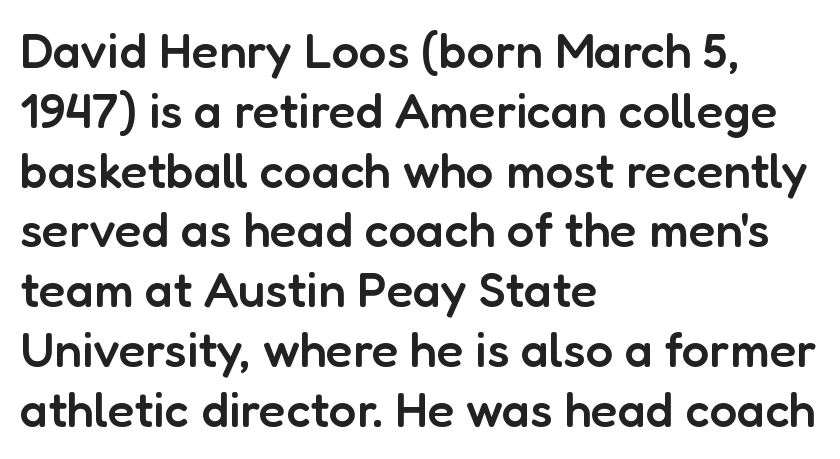
Semibold letterforms, between regular and bold. This sample uses an upright cut, with every glyph sitting square on the baseline. The compositor pushed each line to the left boundary. No feet cap the strokes, marking this as sans-serif type. Type without underlining.
